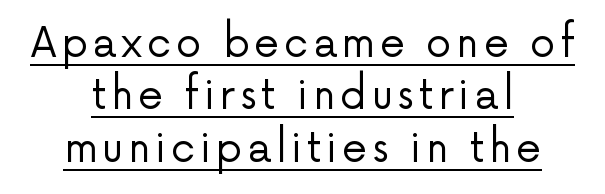
The image shows 40 px regular-weight sans-serif type, upright; set centered, normal line spacing (1.31x), underlined; low stroke contrast and a medium x-height.
